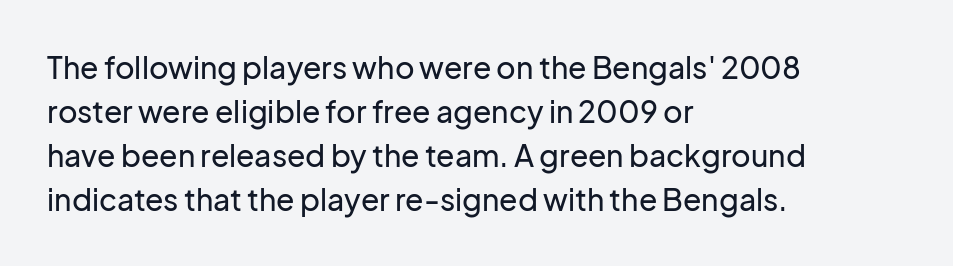
The image shows 30 px sans-serif type, upright; set left-aligned, normal line spacing (1.47x), normal letter spacing, not underlined; low stroke contrast and a medium x-height.
